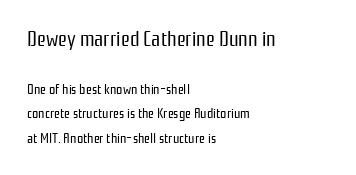
{"italic": "no", "bold": "no", "underline": "no", "align": "left", "line_spacing_ratio": 1.76, "letter_spacing": "normal", "letter_spacing_em": 0.0, "larger_block": "first", "size_ratio": 1.5, "glyph_px": 21}
